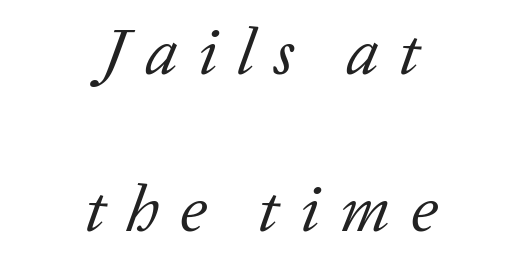
The letterforms stand isolated, each surrounded by extra space. Type without underlining. The passage shown is not bold in any degree. The type family on display is of the serif kind.
